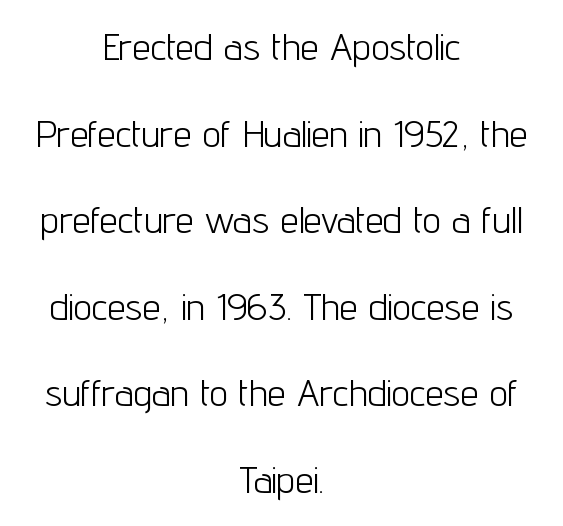
Q: Is the text bold? A: No.
Q: Is the text italic (slanted)? A: No, it is upright.
Q: Is the typeface a serif or a sans-serif typeface? A: Sans-serif.
Q: Is the text underlined? A: No.
Q: How is the paragraph aligned? A: Centered.
Q: Is the spacing between letters normal or unusually wide? A: Normal.
Q: Is the spacing between lines tight, normal or loose? A: Loose.
Q: Width (condensed, normal, or wide)? A: Condensed.
Q: Stroke contrast? A: Low.
Q: x-height? A: Medium.
Q: Monospaced? A: No.
